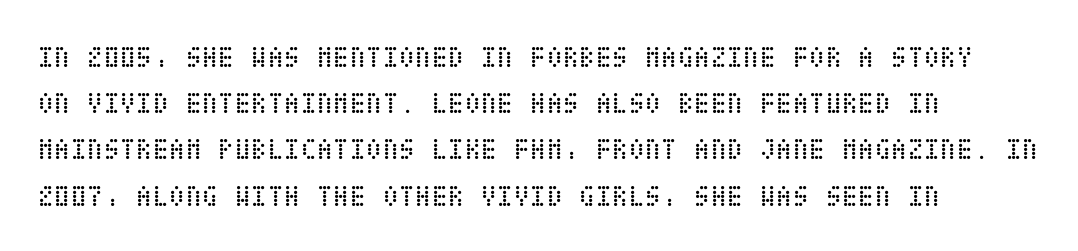
{"italic": "no", "bold": "no", "weight": "regular", "width": "condensed", "stroke_contrast": "low", "x_height": "large", "underline": "no", "line_spacing": "normal", "line_spacing_ratio": 1.54, "letter_spacing": "normal", "letter_spacing_em": 0.0, "glyph_px": 30}
